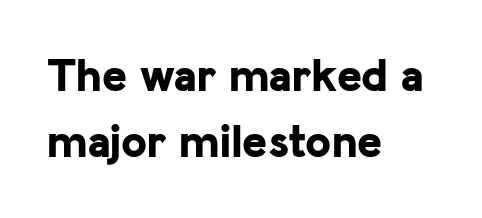
The image shows 47 px bold sans-serif type, upright; set left-aligned, normal line spacing (1.41x), normal letter spacing, not underlined; low stroke contrast and a medium x-height.
